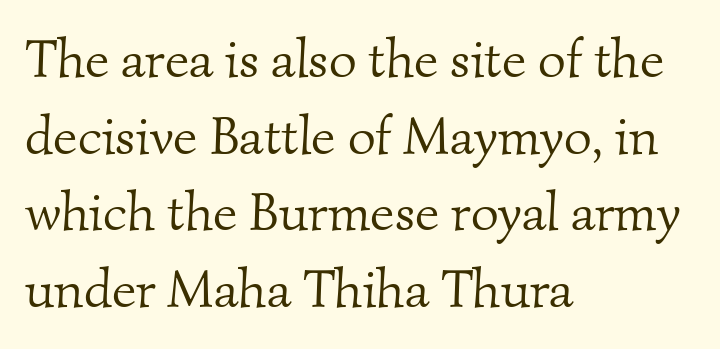
A normal amount of white space separates one row of letters from the next. The rendering uses natural spacing where letterforms have individual widths. The tracking reads as untouched default to a designer's eye. The space beneath each line is pristine and unruled. The letterforms sit at book weight or below.
